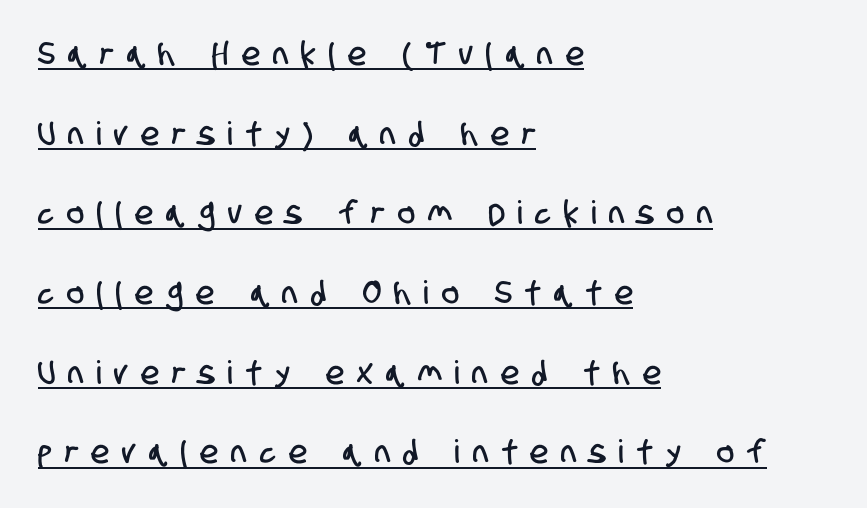
The rendering uses natural spacing where letterforms have individual widths. Are there feet on the stems? There aren't — it's a sans. The string is rendered with underlining switched on. Reading down the column, the eye jumps a long way to each next line. A typesetter would call this heavily tracked-out type.
